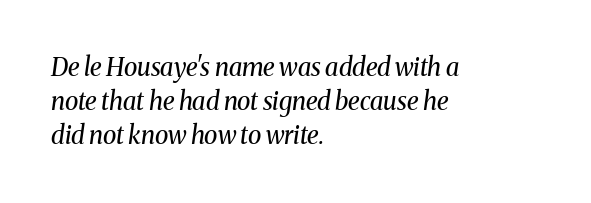
Visually the block forms a straight wall on the left and a jagged coastline on the right. The whole block is typeset with a tilt. Decoration check: the copy has no underline. The face used here is rendered with its standard letterfit. The passage shown is not bold in any degree.
